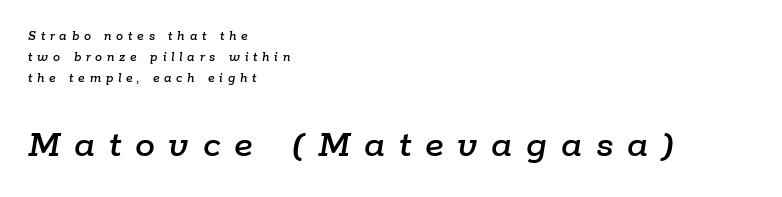
Q: Is the text italic (slanted)? A: Yes, it leans right by about 9 degrees.
Q: Is the text underlined? A: No.
Q: How is the paragraph aligned? A: Left-aligned.
Q: Is the spacing between letters normal or unusually wide? A: Unusually wide.
Q: Is the spacing between lines tight, normal or loose? A: Normal.
Q: Which block of text is set in a larger size, the first (top) or the second (bottom)? A: The second (bottom) one.
Q: Width (condensed, normal, or wide)? A: Normal.
Q: Stroke contrast? A: Low.
Q: x-height? A: Medium.
Q: Monospaced? A: No.
